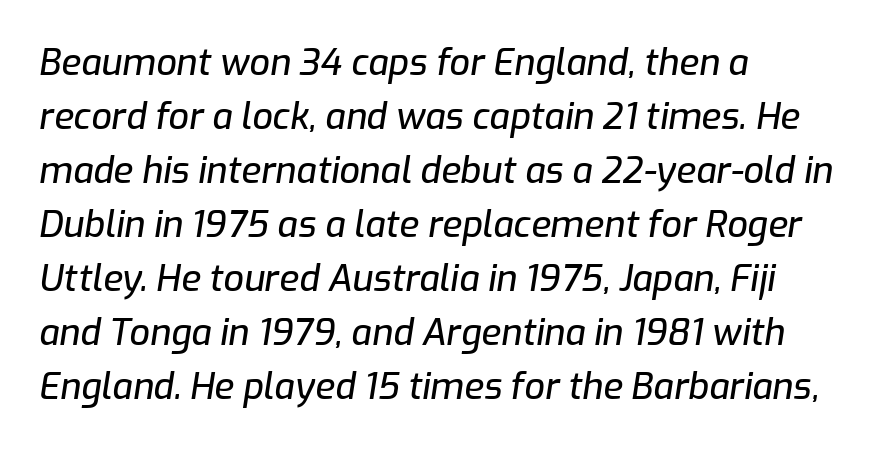
{"italic": "yes", "lean": "right", "slant_degrees": 9, "width": "normal", "stroke_contrast": "low", "x_height": "medium", "monospaced": "no", "underline": "no", "align": "left", "line_spacing": "normal", "line_spacing_ratio": 1.5, "letter_spacing": "normal", "letter_spacing_em": 0.0, "glyph_px": 36}
